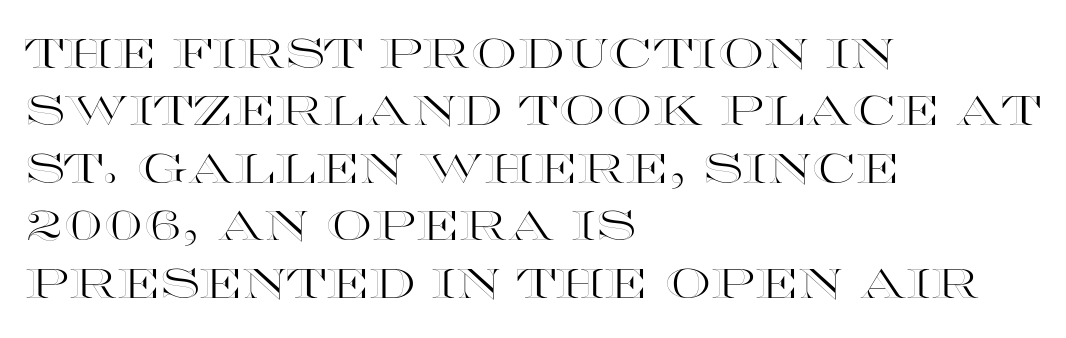
Observe the ordinary spacing: letters are neighbours, not strangers. Students, observe: this is what conventionally led text looks like. Plain, unruled lines of type. Character widths vary here, with narrow letters taking less room than wide ones.
